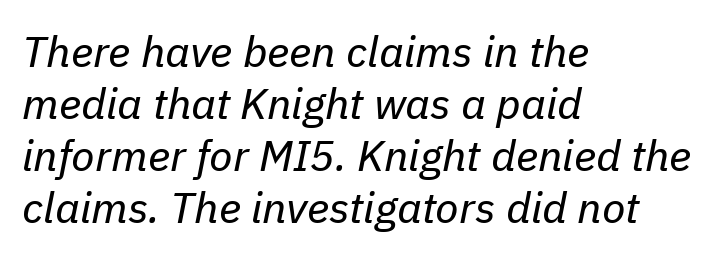
{"italic": "yes", "lean": "right", "slant_degrees": 11, "bold": "no", "weight": "regular", "width": "normal", "stroke_contrast": "low", "x_height": "medium", "monospaced": "no", "underline": "no", "align": "left", "line_spacing_ratio": 1.21, "letter_spacing": "normal", "letter_spacing_em": 0.0, "glyph_px": 43}
